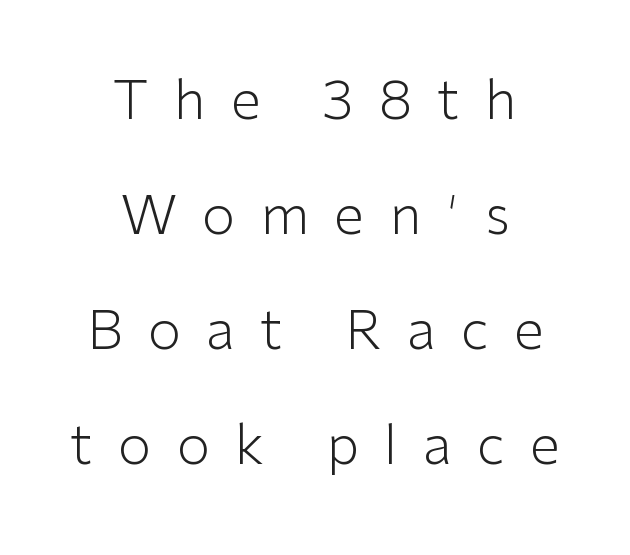
These lines were composed using upright roman letters. Is this a heavy cut? Hardly; it is regular or lighter. Note: no serifs on the glyphs. The horizontal fit of the characters is loose and conspicuously gappy. Compared with typical paragraphs, the rows here are farther apart.
